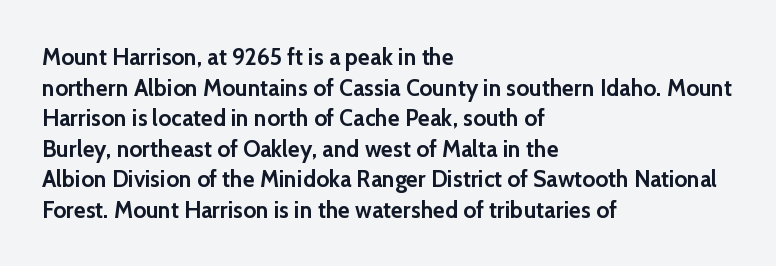
{"italic": "no", "bold": "yes", "underline": "no", "align": "left", "line_spacing": "normal", "line_spacing_ratio": 1.33, "letter_spacing": "normal", "letter_spacing_em": 0.0, "glyph_px": 23}
